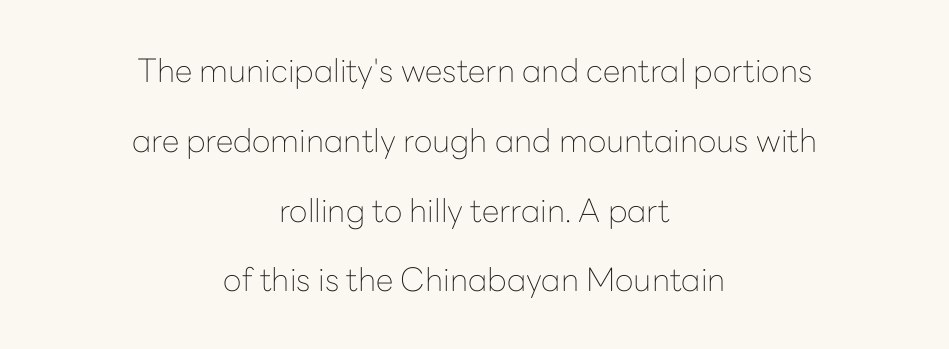
No extra ink here — the face is not bold. No italicization has been applied; the sample stays upright. A typesetter would call this leading open, well beyond the default. Nope, no serifs anywhere on these letters. The passage shown is typed in a proportional face where columns would drift.
